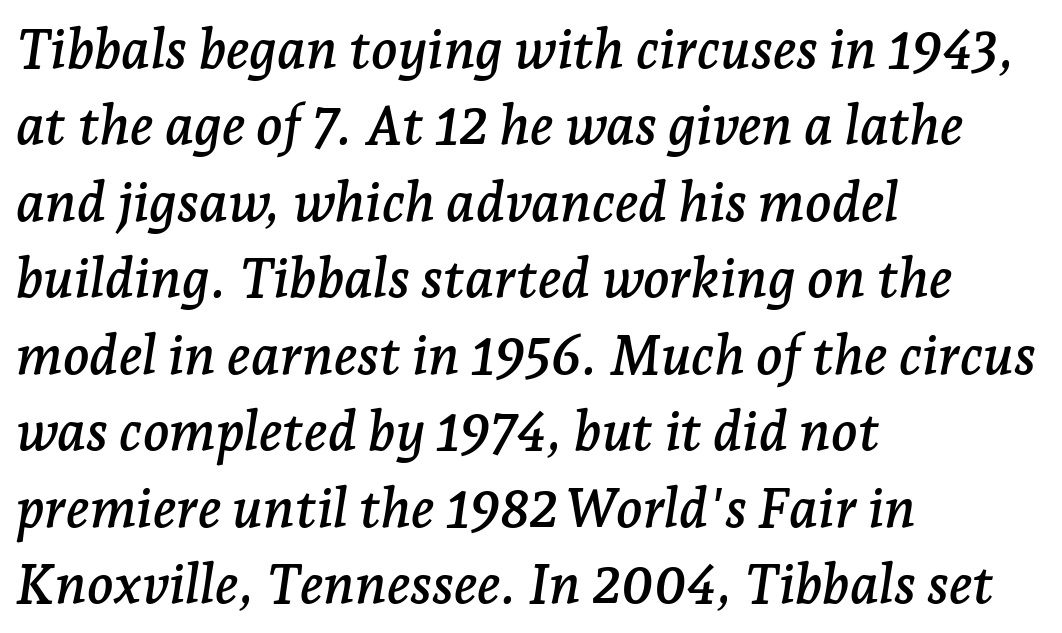
Q: Is the text italic (slanted)? A: Yes, it leans right by about 7 degrees.
Q: Is the typeface a serif or a sans-serif typeface? A: Serif.
Q: Is the text underlined? A: No.
Q: How is the paragraph aligned? A: Left-aligned.
Q: Is the spacing between letters normal or unusually wide? A: Normal.
Q: Is the spacing between lines tight, normal or loose? A: Normal.
Q: Width (condensed, normal, or wide)? A: Normal.
Q: Stroke contrast? A: Low.
Q: x-height? A: Medium.
Q: Monospaced? A: No.
